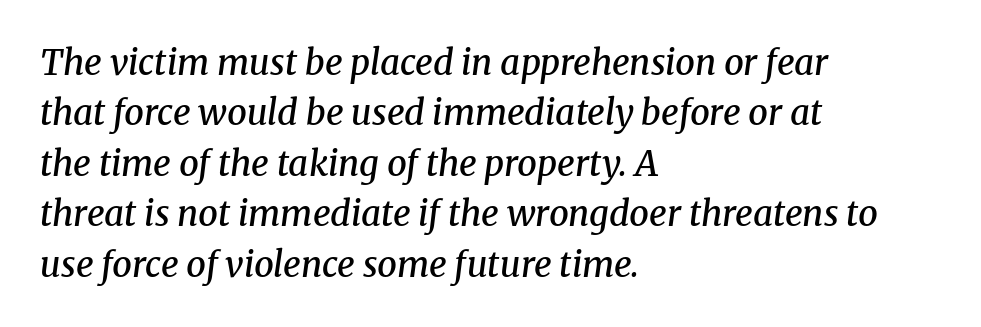
The image shows 35 px semibold serif type, italic (leaning right); set left-aligned, normal line spacing (1.44x), normal letter spacing, not underlined; medium stroke contrast and a medium x-height.
